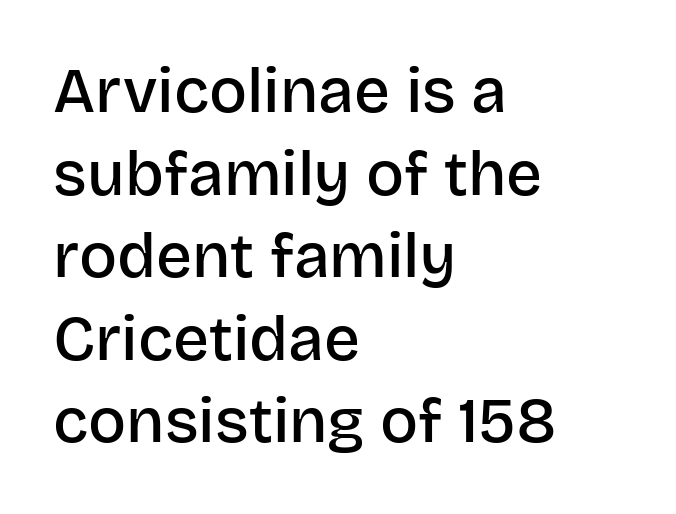
Q: Is the text bold? A: Semi-bold.
Q: Is the text italic (slanted)? A: No, it is upright.
Q: Is the typeface a serif or a sans-serif typeface? A: Sans-serif.
Q: Is the text underlined? A: No.
Q: How is the paragraph aligned? A: Left-aligned.
Q: Is the spacing between letters normal or unusually wide? A: Normal.
Q: Is the spacing between lines tight, normal or loose? A: Normal.
Q: Width (condensed, normal, or wide)? A: Normal.
Q: Stroke contrast? A: Low.
Q: x-height? A: Large.
Q: Monospaced? A: No.
